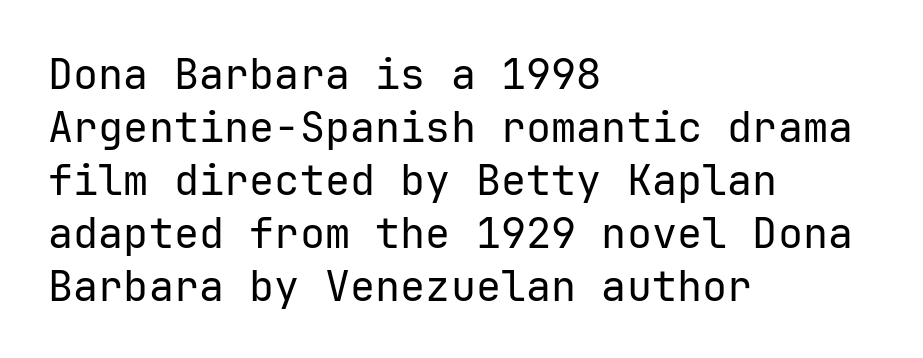
Q: Is the text bold? A: No.
Q: Is the text italic (slanted)? A: No, it is upright.
Q: Is the typeface a serif or a sans-serif typeface? A: Sans-serif.
Q: Is the text underlined? A: No.
Q: How is the paragraph aligned? A: Left-aligned.
Q: Is the spacing between letters normal or unusually wide? A: Normal.
Q: Is the spacing between lines tight, normal or loose? A: Normal.
Q: Width (condensed, normal, or wide)? A: Normal.
Q: Stroke contrast? A: Low.
Q: x-height? A: Medium.
